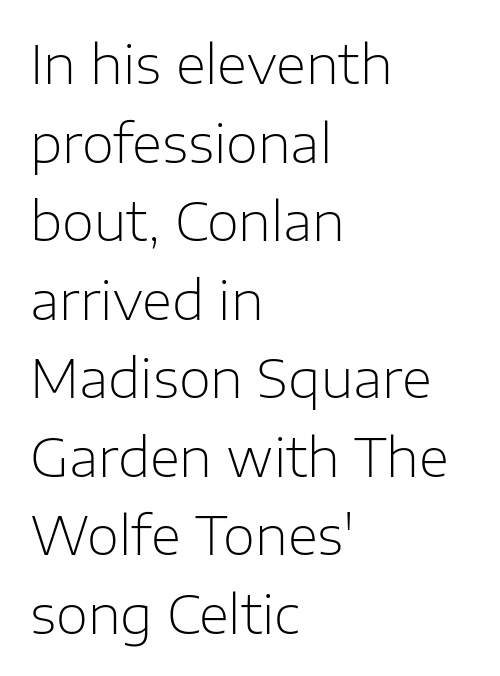
{"serif": "no", "italic": "no", "bold": "no", "weight": "light", "width": "normal", "stroke_contrast": "low", "x_height": "medium", "monospaced": "no", "underline": "no", "align": "left", "line_spacing": "normal", "line_spacing_ratio": 1.51, "letter_spacing": "normal", "letter_spacing_em": 0.0, "glyph_px": 52}
